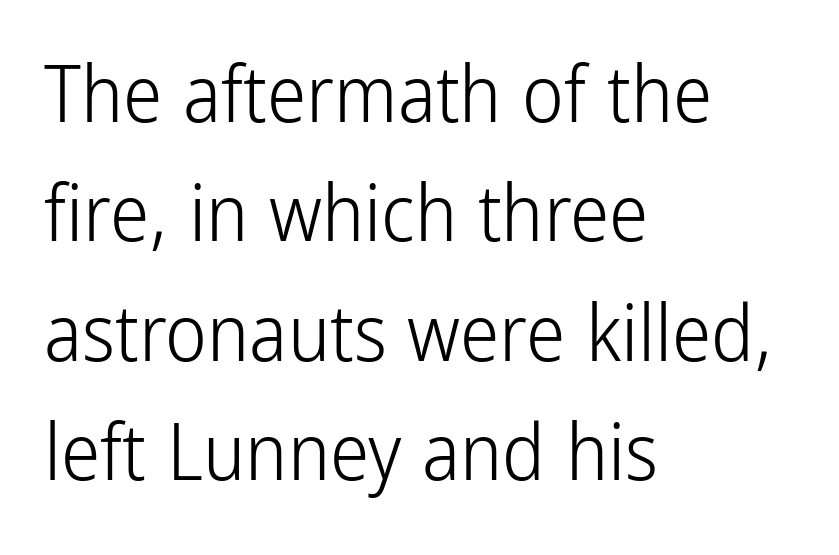
Q: Is the text bold? A: No.
Q: Is the text italic (slanted)? A: No, it is upright.
Q: Is the typeface a serif or a sans-serif typeface? A: Sans-serif.
Q: Is the text underlined? A: No.
Q: How is the paragraph aligned? A: Left-aligned.
Q: Is the spacing between letters normal or unusually wide? A: Normal.
Q: Is the spacing between lines tight, normal or loose? A: Normal.
Q: Width (condensed, normal, or wide)? A: Condensed.
Q: Stroke contrast? A: Low.
Q: x-height? A: Medium.
Q: Monospaced? A: No.
